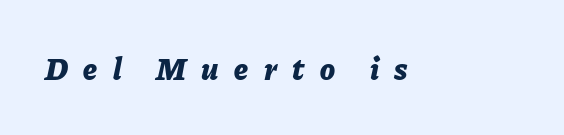
Q: Is the text bold? A: Yes.
Q: Is the text italic (slanted)? A: Yes, it leans right by about 11 degrees.
Q: Is the text underlined? A: No.
Q: Is the spacing between letters normal or unusually wide? A: Unusually wide.
Q: Width (condensed, normal, or wide)? A: Normal.
Q: Stroke contrast? A: Low.
Q: x-height? A: Medium.
Q: Monospaced? A: No.
